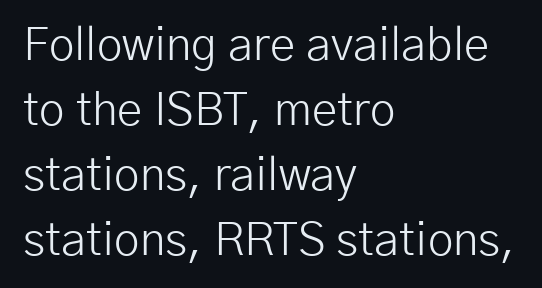
The image shows 46 px light sans-serif type, upright; set left-aligned, normal line spacing (1.41x), normal letter spacing, not underlined; low stroke contrast and a medium x-height.
